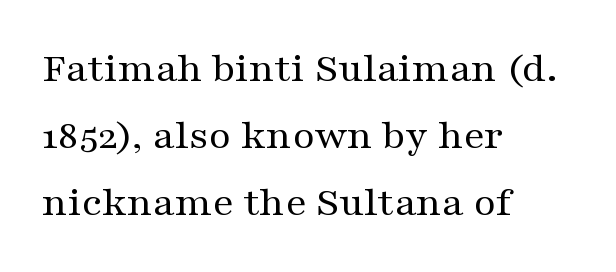
The letters advance in unequal steps, a hallmark of proportional type. You can tell from the footed stems that serif type was used. Tracking value appears to be zero — textbook default spacing. The rows are spaced the way most documents space them. The lines in this sample share a left origin and differ only in where they stop.
